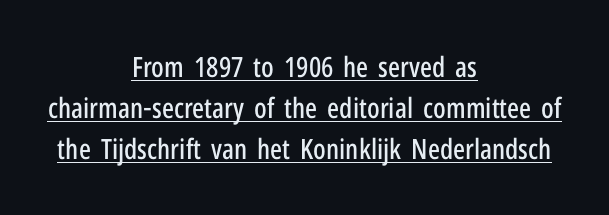
{"serif": "no", "italic": "no", "width": "condensed", "stroke_contrast": "low", "x_height": "medium", "monospaced": "no", "underline": "yes", "align": "center", "line_spacing": "normal", "line_spacing_ratio": 1.46, "letter_spacing": "normal", "letter_spacing_em": 0.0, "glyph_px": 28}
